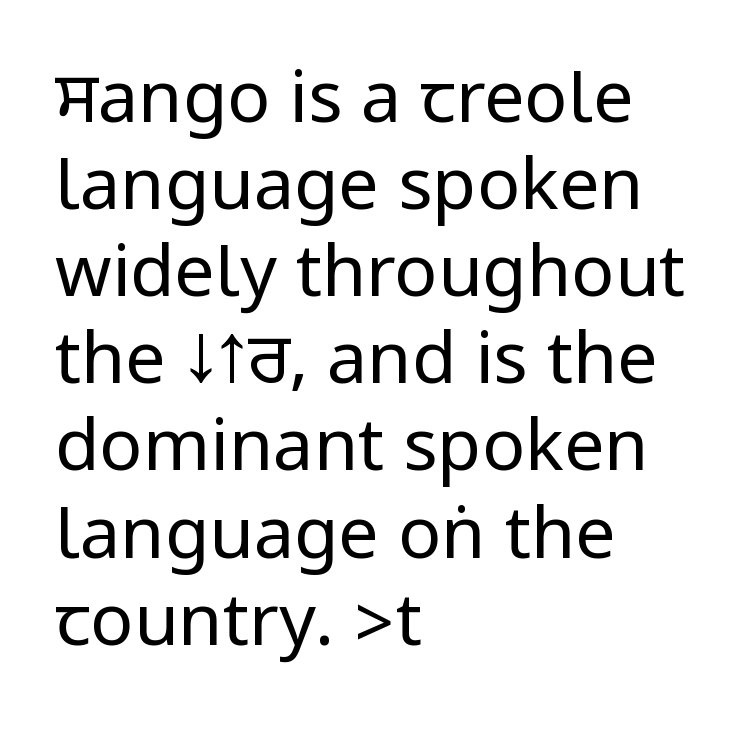
The image shows 72 px regular-weight, condensed sans-serif type, upright; set left-aligned, line spacing 1.21x, normal letter spacing, not underlined; low stroke contrast.
